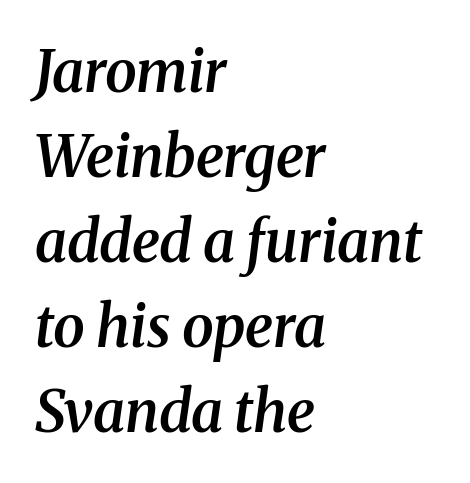
{"serif": "yes", "italic": "yes", "lean": "right", "slant_degrees": 8, "bold": "semi", "weight": "semibold", "width": "normal", "stroke_contrast": "medium", "x_height": "medium", "monospaced": "no", "underline": "no", "align": "left", "line_spacing": "normal", "line_spacing_ratio": 1.49, "letter_spacing": "normal", "letter_spacing_em": 0.0, "glyph_px": 57}
